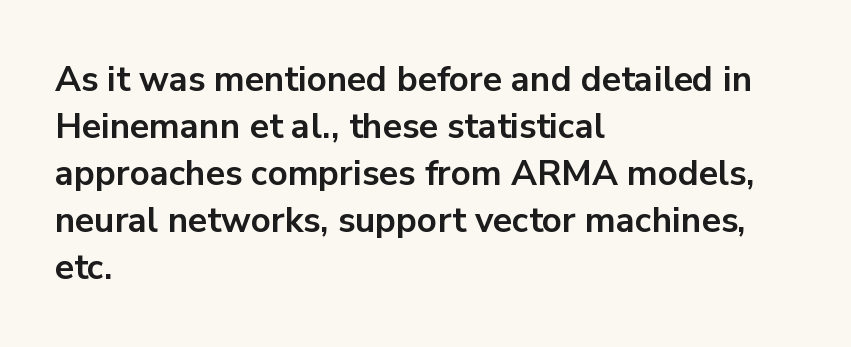
Q: Is the text bold? A: Yes.
Q: Is the text italic (slanted)? A: No, it is upright.
Q: Is the typeface a serif or a sans-serif typeface? A: Sans-serif.
Q: Is the text underlined? A: No.
Q: How is the paragraph aligned? A: Left-aligned.
Q: Is the spacing between letters normal or unusually wide? A: Normal.
Q: Is the spacing between lines tight, normal or loose? A: Normal.
Q: Width (condensed, normal, or wide)? A: Normal.
Q: Stroke contrast? A: Low.
Q: x-height? A: Medium.
Q: Monospaced? A: No.
